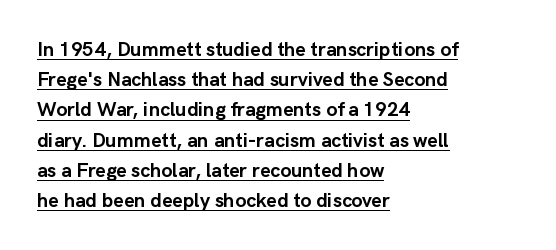
The font is running at its bold setting. Nothing unusual about the tracking: characters are spaced as the font intends. The passage is arranged the way most books set body copy — flush left. Glance below the letters and you will spot a drawn line. Quick note: not italic, upright.
